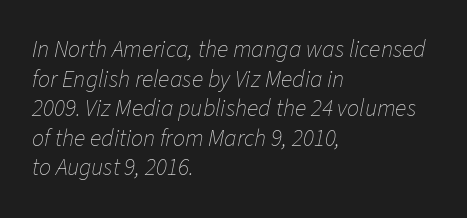
The image shows 24 px text type, italic (leaning right); set left-aligned, line spacing 1.23x, normal letter spacing, not underlined.
